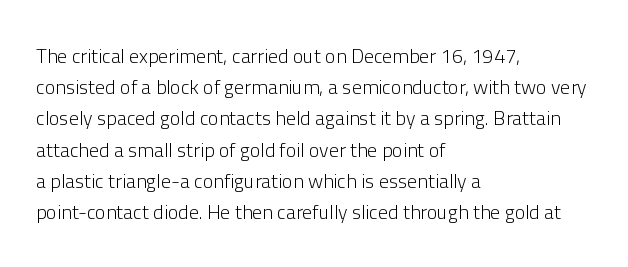
Between one letter and the next there's only the usual sliver of space. Letters rest on an invisible, unmarked baseline. Does the copy run flush right? No — it runs flush left. Nothing heavy about these letters — not bold at all.
